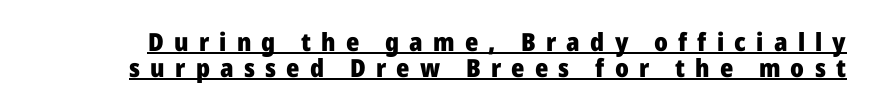
{"italic": "no", "bold": "yes", "underline": "yes", "line_spacing": "tight", "line_spacing_ratio": 1.03, "letter_spacing": "wide", "letter_spacing_em": 0.41, "glyph_px": 25}
